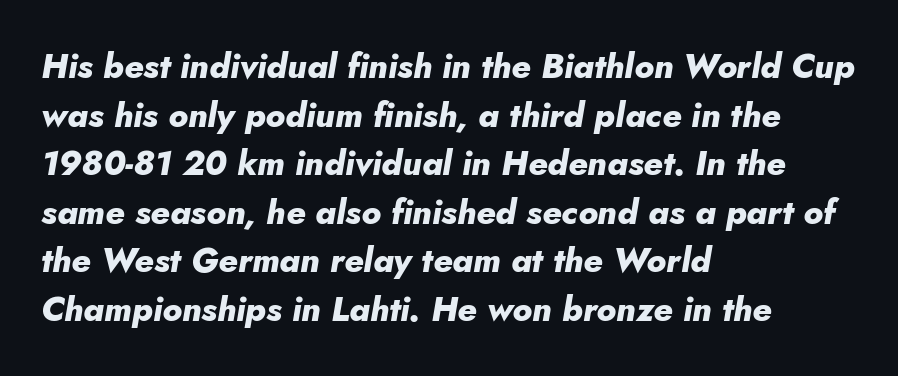
Q: Is the text bold? A: Yes.
Q: Is the text italic (slanted)? A: Yes, it leans right by about 10 degrees.
Q: Is the text underlined? A: No.
Q: How is the paragraph aligned? A: Left-aligned.
Q: Is the spacing between letters normal or unusually wide? A: Normal.
Q: Is the spacing between lines tight, normal or loose? A: Normal.
Q: Width (condensed, normal, or wide)? A: Normal.
Q: Stroke contrast? A: Low.
Q: x-height? A: Small.
Q: Monospaced? A: No.
